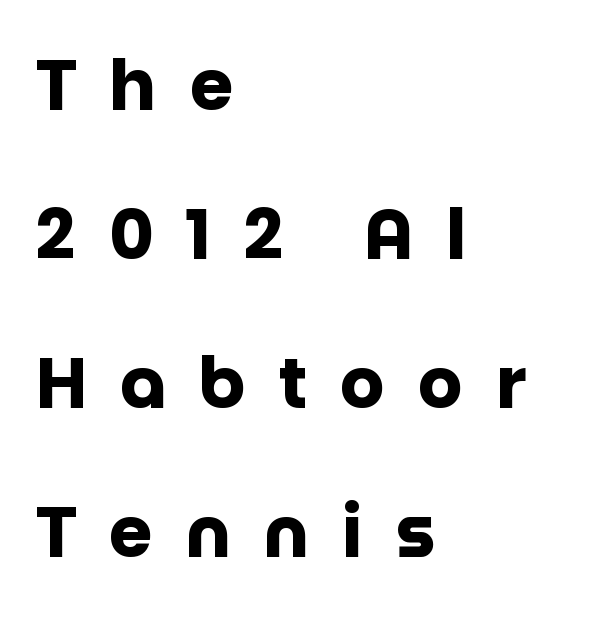
The image shows 70 px heavy sans-serif type, upright; set left-aligned, loose line spacing (2.13x), unusually wide letter spacing (+0.47 em), not underlined; low stroke contrast and a large x-height.
